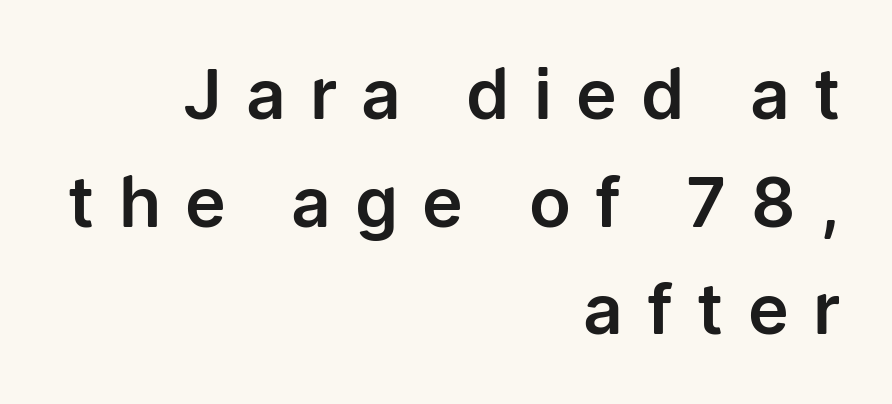
Anything drawn beneath the words? Only blank space. You can tell it's not italic because the verticals are truly vertical. Line endings align vertically; line beginnings do not. Horizontal bands of white between lines are of average thickness. Tracking value appears strongly positive — letters spread wide.
